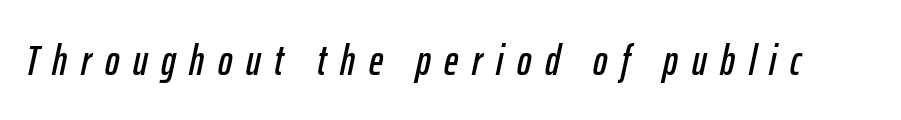
The tracking reads as deliberately expanded to a designer's eye. The axis of the letterforms is tilted away from vertical. Think of a printed novel: that variable character pitch is what you see here. A clean baseline with only descenders dipping below it.
